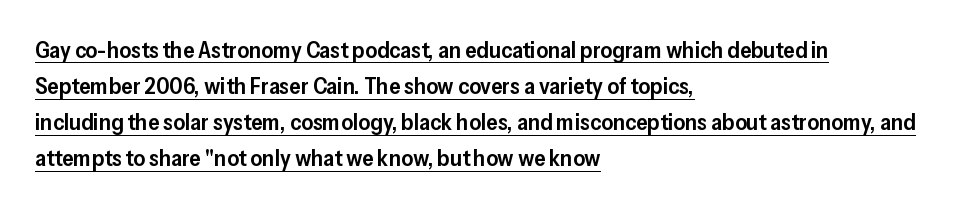
The image shows 23 px text type, upright; set left-aligned, normal line spacing (1.57x), normal letter spacing, underlined.
